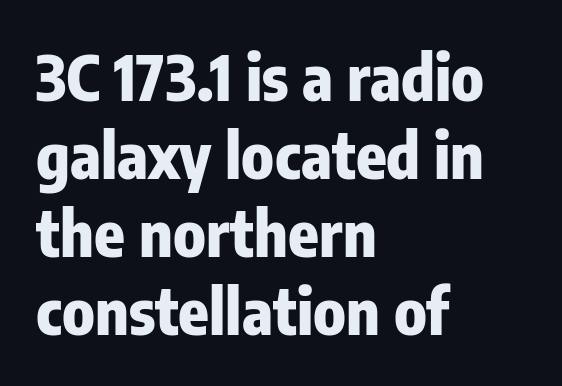
{"serif": "no", "italic": "no", "bold": "yes", "weight": "heavy", "width": "condensed", "stroke_contrast": "low", "x_height": "medium", "monospaced": "no", "underline": "no", "align": "left", "line_spacing_ratio": 1.24, "letter_spacing": "normal", "letter_spacing_em": 0.0, "glyph_px": 63}
